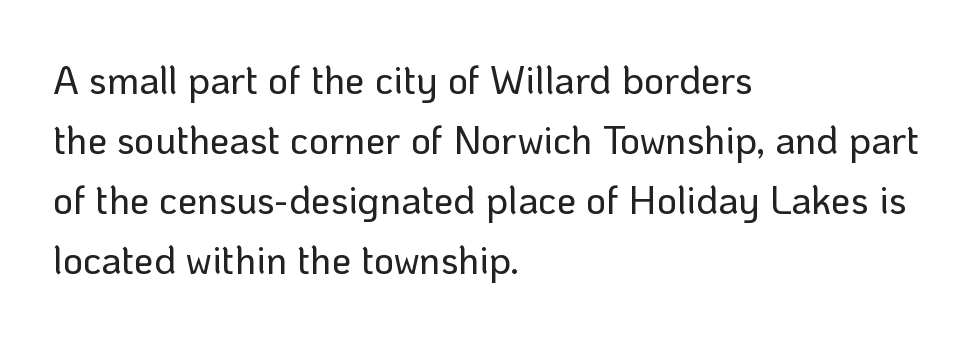
{"serif": "no", "italic": "no", "width": "normal", "stroke_contrast": "low", "x_height": "medium", "monospaced": "no", "underline": "no", "align": "left", "line_spacing": "normal", "line_spacing_ratio": 1.54, "letter_spacing": "normal", "letter_spacing_em": 0.0, "glyph_px": 39}
